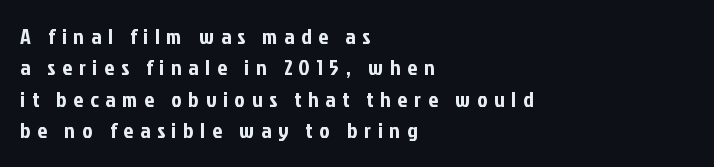
The image shows 22 px text type, upright; set left-aligned, normal line spacing (1.43x), unusually wide letter spacing (+0.31 em), not underlined.
